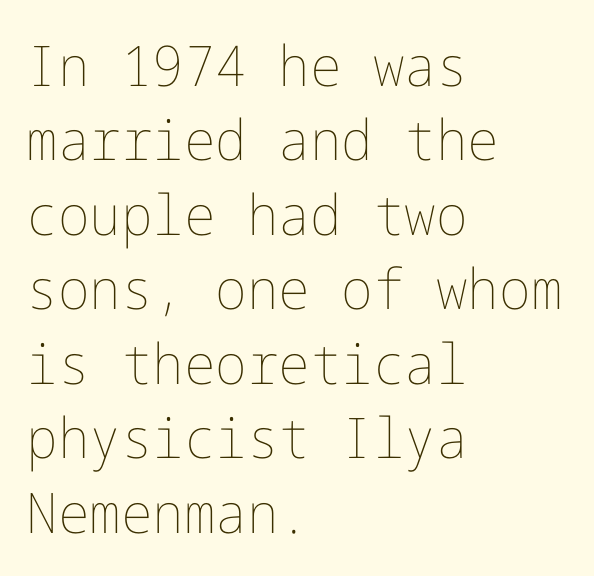
The image shows 56 px thin type, upright; set left-aligned, normal line spacing (1.33x), normal letter spacing, not underlined; low stroke contrast and a medium x-height.
